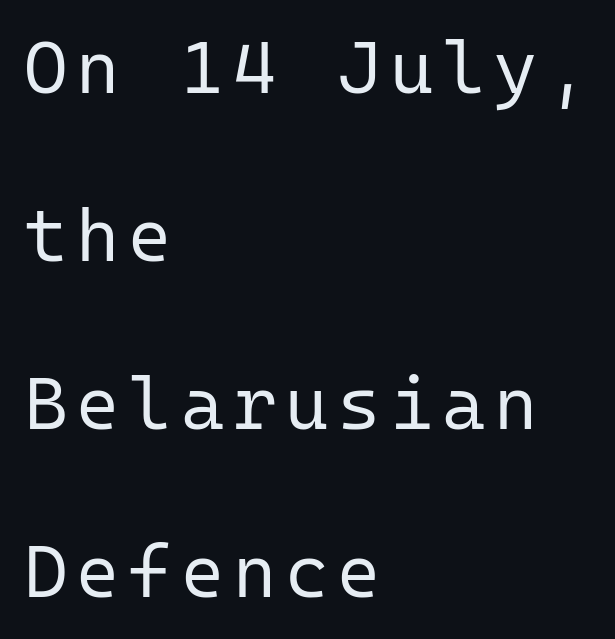
The image shows 74 px regular-weight sans-serif type, upright, monospaced; set left-aligned, loose line spacing (2.27x), not underlined; low stroke contrast and a medium x-height.
